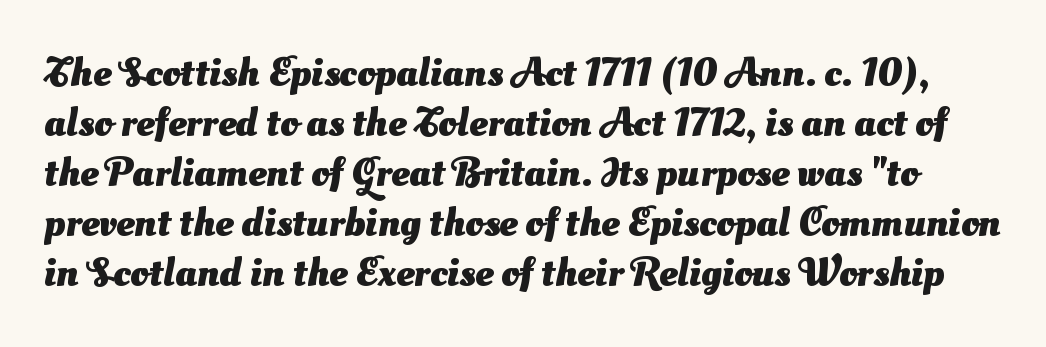
The image shows 41 px heavy sans-serif type; set line spacing 1.22x, normal letter spacing, not underlined; medium stroke contrast and a small x-height.
